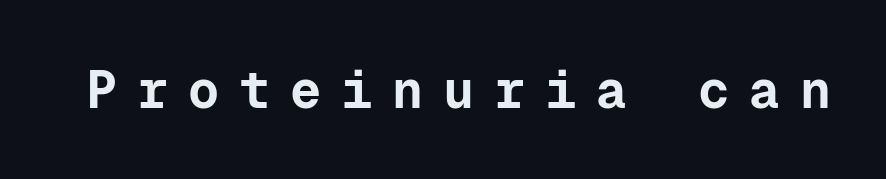
Q: Is the text bold? A: Yes.
Q: Is the text italic (slanted)? A: No, it is upright.
Q: Is the typeface a serif or a sans-serif typeface? A: Sans-serif.
Q: Is the text underlined? A: No.
Q: Is the spacing between letters normal or unusually wide? A: Unusually wide.
Q: Width (condensed, normal, or wide)? A: Normal.
Q: Stroke contrast? A: Low.
Q: x-height? A: Medium.
Q: Monospaced? A: Yes.
